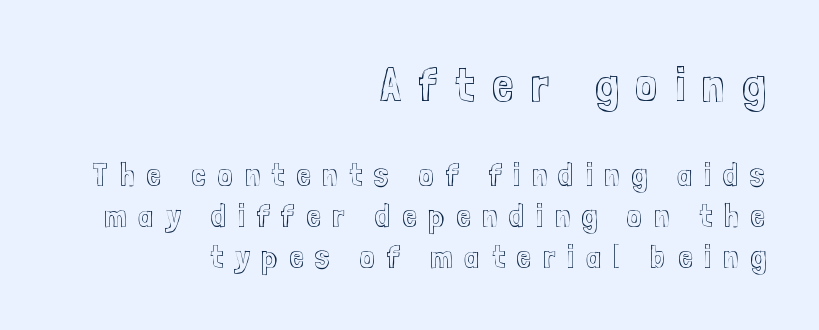
The rag falls on the left side of this text block. Check under the words: just untouched page. Posture: vertical. The letters advance in unequal steps, a hallmark of proportional type. The rendering inserts visible extra space after every character. The earlier block is typeset at a bigger size than the later block.
